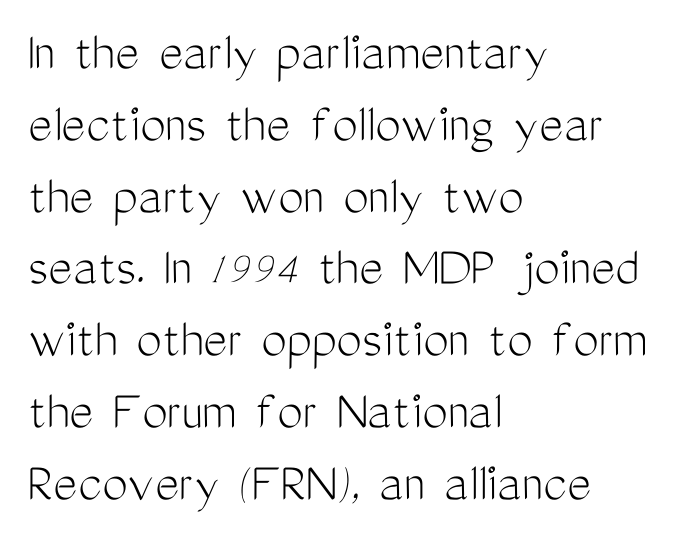
The image shows 57 px light, condensed sans-serif type, upright; set left-aligned, normal line spacing (1.26x), normal letter spacing, not underlined; medium stroke contrast and a medium x-height.
